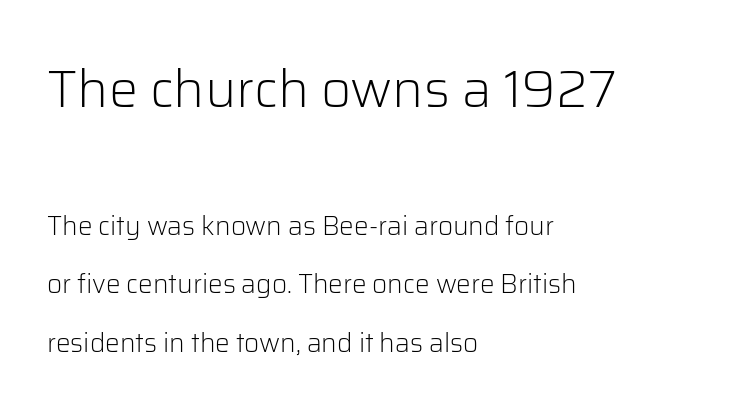
Q: Is the text bold? A: No.
Q: Is the text italic (slanted)? A: No, it is upright.
Q: Is the typeface a serif or a sans-serif typeface? A: Sans-serif.
Q: Is the text underlined? A: No.
Q: How is the paragraph aligned? A: Left-aligned.
Q: Is the spacing between letters normal or unusually wide? A: Normal.
Q: Is the spacing between lines tight, normal or loose? A: Loose.
Q: Which block of text is set in a larger size, the first (top) or the second (bottom)? A: The first (top) one.
Q: Width (condensed, normal, or wide)? A: Normal.
Q: Stroke contrast? A: Low.
Q: x-height? A: Medium.
Q: Monospaced? A: No.
